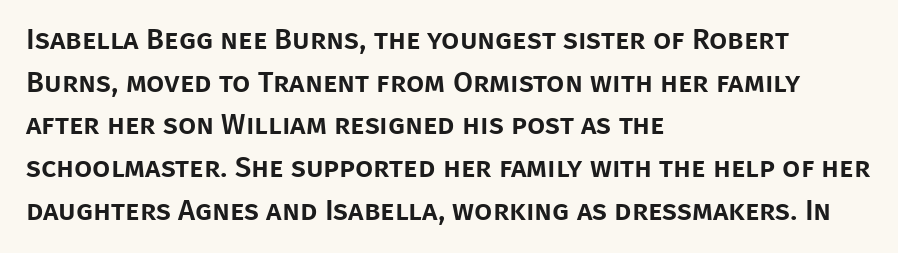
The leading is moderate, giving the passage an even texture. Classification — sans serif. When letters stand straight like this, we call the style roman or upright. A typesetter would call this proportional, since set widths differ per character. The strip under each line holds only bare page. This sample uses plain, unmodified letter spacing.
